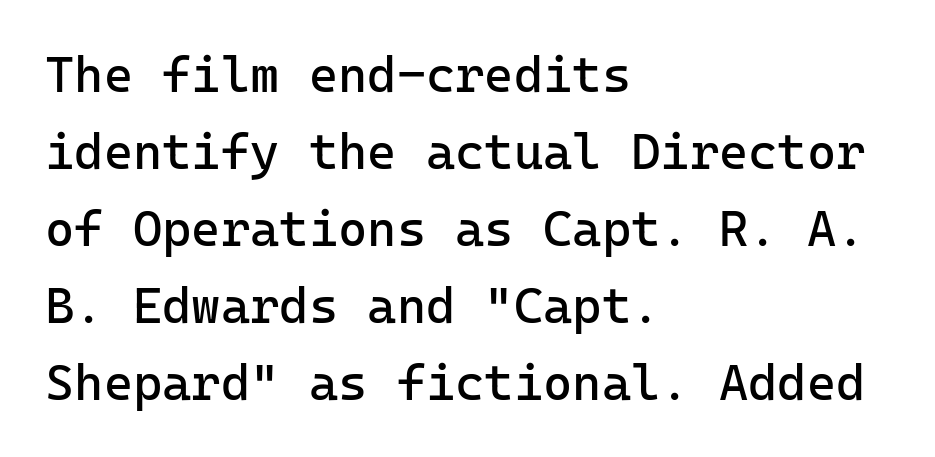
Q: Is the text bold? A: No.
Q: Is the text italic (slanted)? A: No, it is upright.
Q: Is the typeface a serif or a sans-serif typeface? A: Sans-serif.
Q: Is the text underlined? A: No.
Q: How is the paragraph aligned? A: Left-aligned.
Q: Is the spacing between letters normal or unusually wide? A: Normal.
Q: Is the spacing between lines tight, normal or loose? A: Normal.
Q: Width (condensed, normal, or wide)? A: Normal.
Q: Stroke contrast? A: Low.
Q: x-height? A: Medium.
Q: Monospaced? A: Yes.
